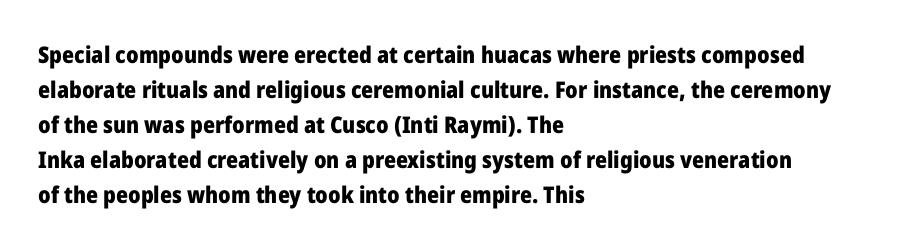
{"italic": "no", "bold": "yes", "underline": "no", "align": "left", "line_spacing": "normal", "line_spacing_ratio": 1.52, "letter_spacing": "normal", "letter_spacing_em": 0.0, "glyph_px": 23}
